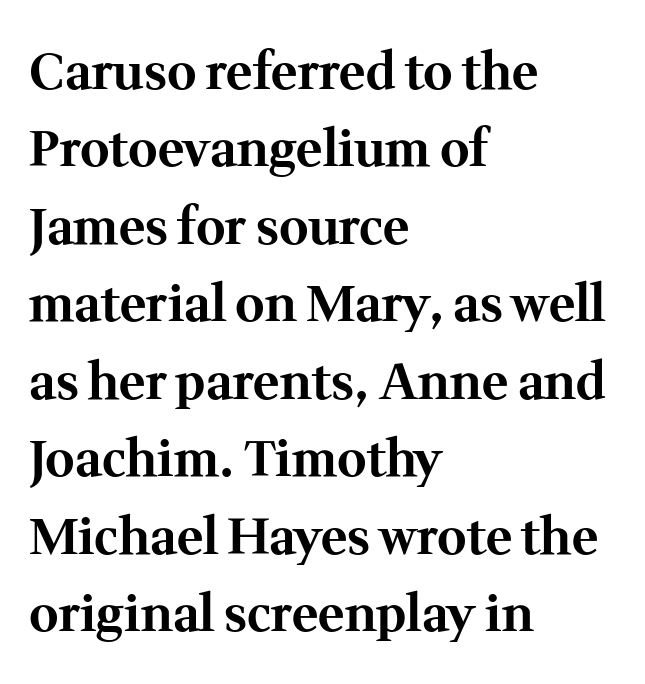
The image shows 50 px bold serif type, upright; set left-aligned, normal line spacing (1.55x), normal letter spacing, not underlined; medium stroke contrast and a medium x-height.
